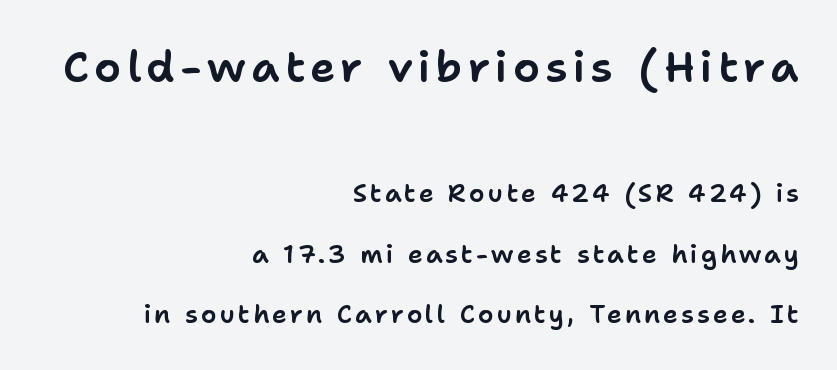
Is this a sans? Yes — the strokes have no serifs. Visually, the top section dominates because its glyphs are scaled up. The axis of the letterforms is exactly vertical. The line-height multiplier appears high, well above default.
